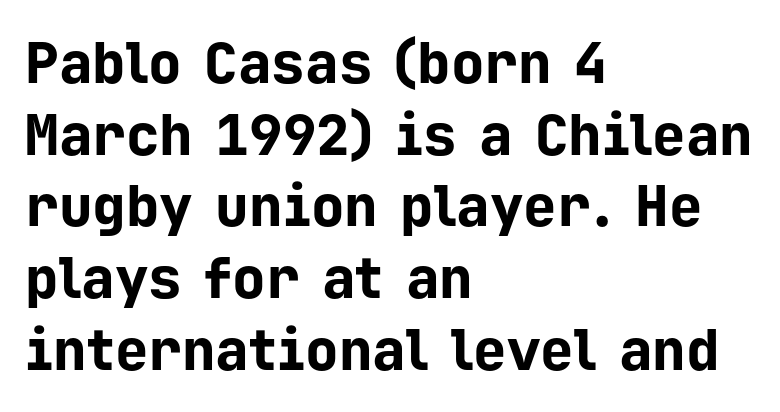
{"serif": "no", "italic": "no", "bold": "yes", "weight": "bold", "width": "normal", "stroke_contrast": "low", "x_height": "medium", "monospaced": "yes", "underline": "no", "align": "left", "line_spacing": "normal", "line_spacing_ratio": 1.28, "letter_spacing": "normal", "letter_spacing_em": 0.0, "glyph_px": 56}
